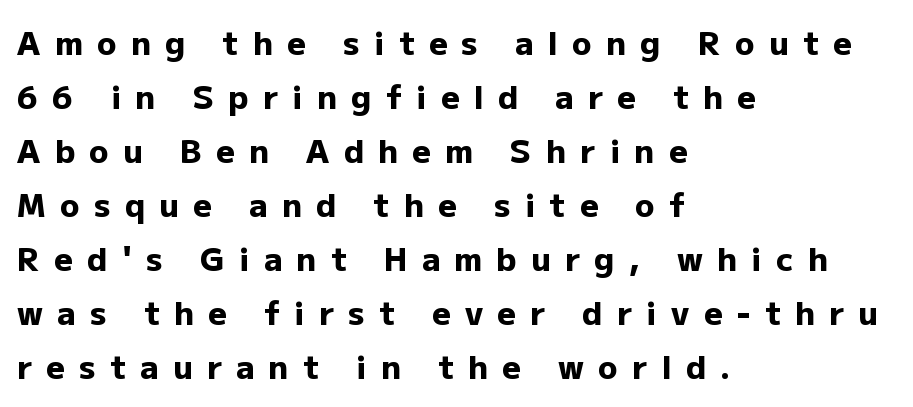
Q: Is the text bold? A: Yes.
Q: Is the text italic (slanted)? A: No, it is upright.
Q: Is the typeface a serif or a sans-serif typeface? A: Sans-serif.
Q: Is the text underlined? A: No.
Q: How is the paragraph aligned? A: Left-aligned.
Q: Is the spacing between letters normal or unusually wide? A: Unusually wide.
Q: Is the spacing between lines tight, normal or loose? A: Normal.
Q: Width (condensed, normal, or wide)? A: Normal.
Q: Stroke contrast? A: Low.
Q: x-height? A: Medium.
Q: Monospaced? A: No.
